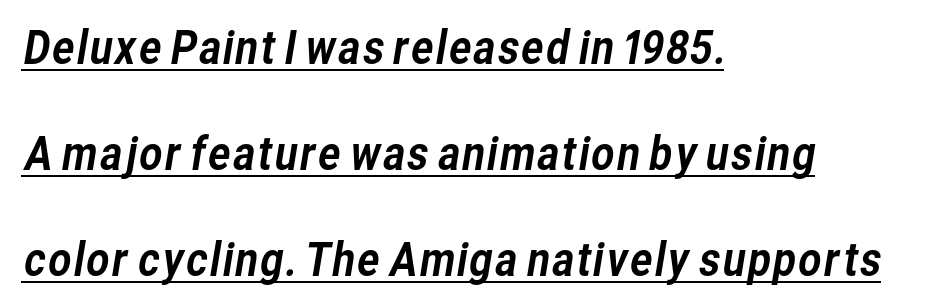
Has an underline been added? It has. The line texture is even and compact thanks to regular tracking. Note the varied advance widths — an 'i' is clearly narrower than an 'm'. Left-aligned paragraph, ragged on the right. The rendering uses a large line-height, opening up the rows.
